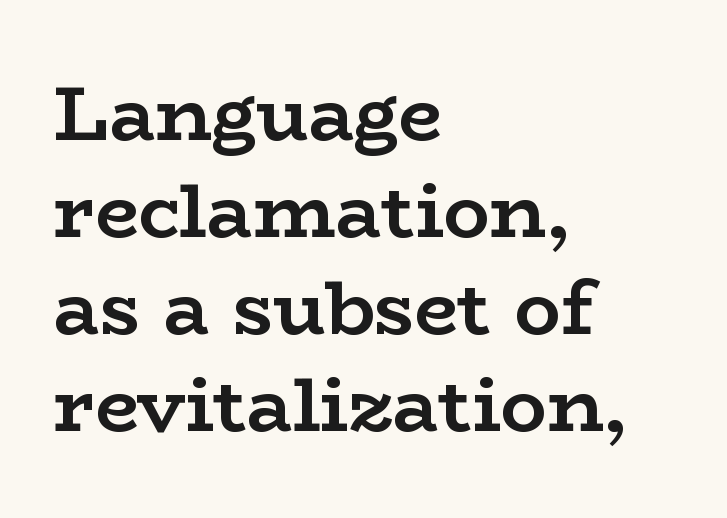
{"serif": "yes", "italic": "no", "bold": "yes", "weight": "semibold", "width": "wide", "stroke_contrast": "low", "x_height": "medium", "monospaced": "no", "underline": "no", "align": "left", "line_spacing": "normal", "line_spacing_ratio": 1.26, "letter_spacing": "normal", "letter_spacing_em": 0.0, "glyph_px": 77}
